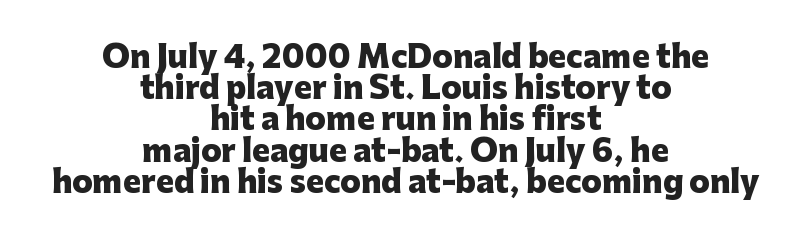
Nobody touched the tracking dial on this one. The face used here is proportionally spaced, like ordinary book or web type. The passage is arranged like a title page — every line centered. The baseline area is clear. In terms of posture, this sample is upright.
